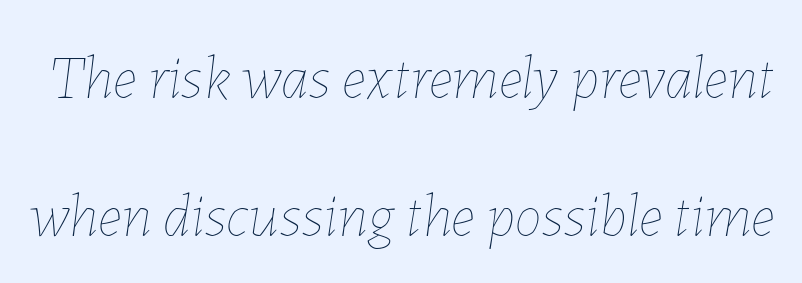
{"italic": "yes", "lean": "right", "slant_degrees": 7, "bold": "no", "weight": "thin", "width": "normal", "stroke_contrast": "low", "x_height": "medium", "monospaced": "no", "underline": "no", "line_spacing": "loose", "line_spacing_ratio": 2.26, "letter_spacing": "normal", "letter_spacing_em": 0.0, "glyph_px": 61}
